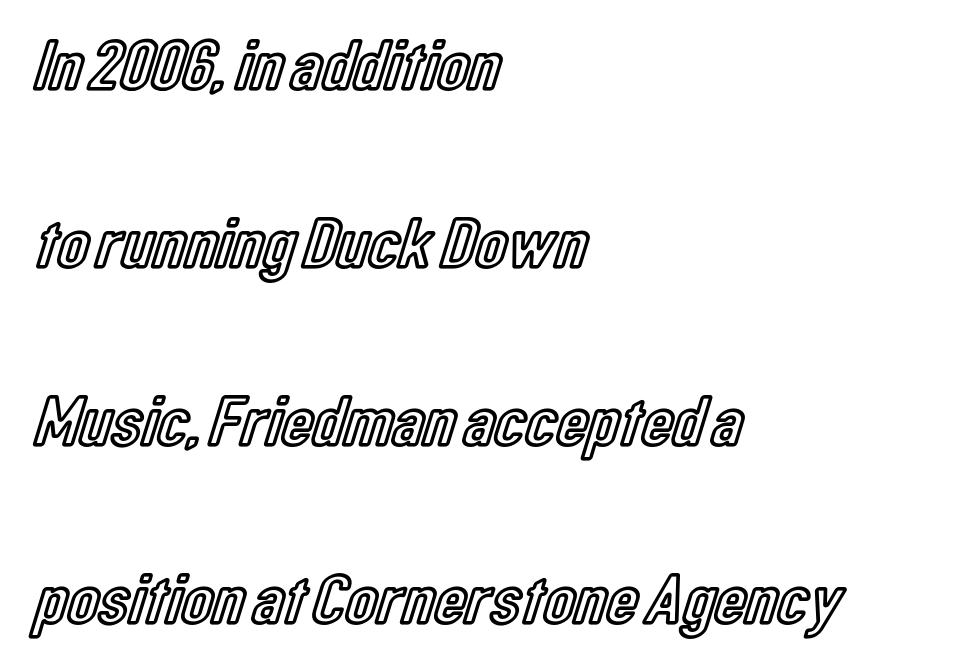
Q: Is the text italic (slanted)? A: Yes.
Q: Is the text underlined? A: No.
Q: How is the paragraph aligned? A: Left-aligned.
Q: Is the spacing between letters normal or unusually wide? A: Normal.
Q: Is the spacing between lines tight, normal or loose? A: Loose.
Q: Width (condensed, normal, or wide)? A: Condensed.
Q: x-height? A: Medium.
Q: Monospaced? A: No.
